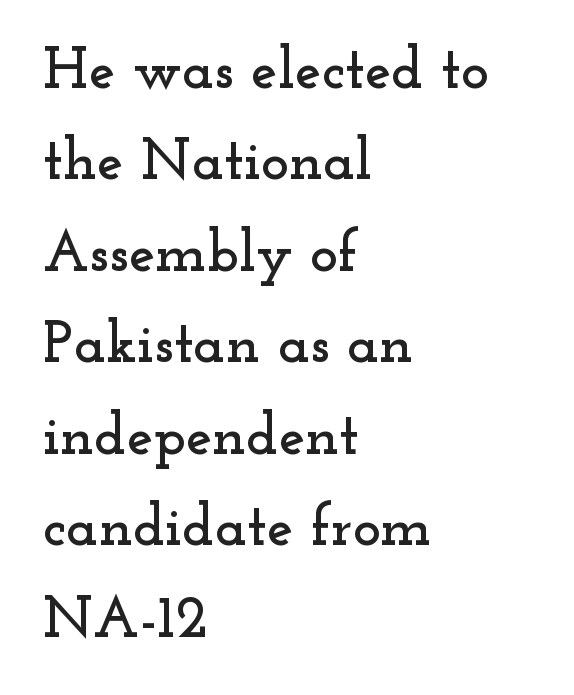
The image shows 59 px wide serif type, upright; set left-aligned, normal line spacing (1.55x), normal letter spacing, not underlined; low stroke contrast and a small x-height.
